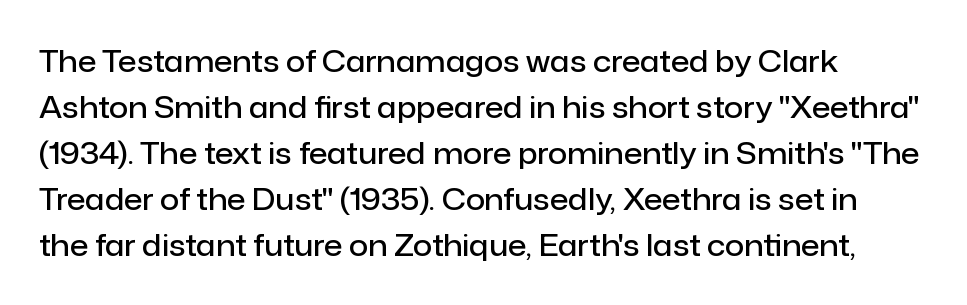
Q: Is the text bold? A: Semi-bold.
Q: Is the text italic (slanted)? A: No, it is upright.
Q: Is the typeface a serif or a sans-serif typeface? A: Sans-serif.
Q: Is the text underlined? A: No.
Q: How is the paragraph aligned? A: Left-aligned.
Q: Is the spacing between letters normal or unusually wide? A: Normal.
Q: Is the spacing between lines tight, normal or loose? A: Normal.
Q: Width (condensed, normal, or wide)? A: Normal.
Q: Stroke contrast? A: Low.
Q: x-height? A: Medium.
Q: Monospaced? A: No.
